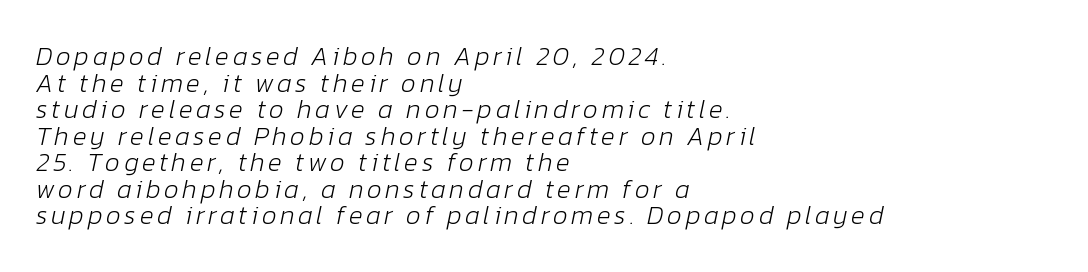
Q: Is the text bold? A: No.
Q: Is the text italic (slanted)? A: Yes, it leans right by about 12 degrees.
Q: Is the text underlined? A: No.
Q: How is the paragraph aligned? A: Left-aligned.
Q: Is the spacing between lines tight, normal or loose? A: Tight.
